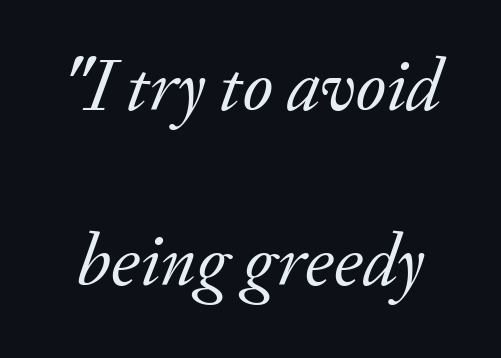
{"serif": "yes", "italic": "yes", "lean": "right", "slant_degrees": 20, "bold": "no", "weight": "regular", "width": "normal", "stroke_contrast": "low", "x_height": "small", "monospaced": "no", "underline": "no", "line_spacing": "loose", "line_spacing_ratio": 2.36, "letter_spacing": "normal", "letter_spacing_em": 0.0, "glyph_px": 74}
